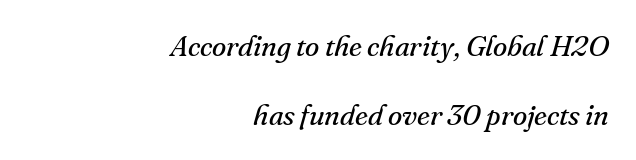
{"serif": "yes", "italic": "yes", "lean": "right", "slant_degrees": 16, "bold": "no", "weight": "regular", "width": "normal", "stroke_contrast": "medium", "x_height": "small", "monospaced": "no", "underline": "no", "align": "right", "line_spacing": "loose", "line_spacing_ratio": 2.37, "letter_spacing": "normal", "letter_spacing_em": 0.0, "glyph_px": 29}
